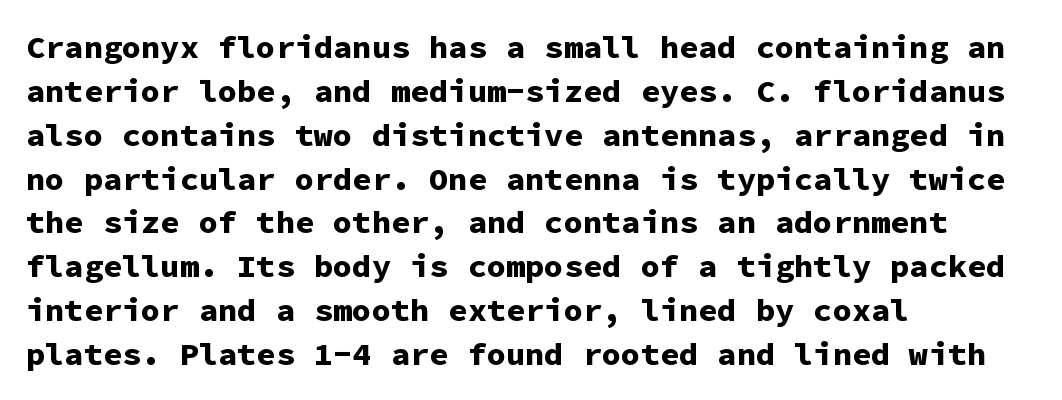
{"serif": "no", "italic": "no", "bold": "yes", "weight": "bold", "width": "normal", "stroke_contrast": "low", "x_height": "medium", "monospaced": "yes", "underline": "no", "align": "left", "line_spacing": "normal", "line_spacing_ratio": 1.37, "letter_spacing": "normal", "letter_spacing_em": 0.0, "glyph_px": 32}
